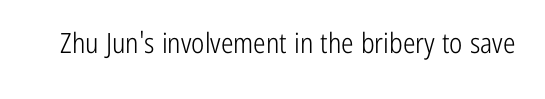
{"serif": "no", "italic": "no", "bold": "no", "weight": "light", "width": "condensed", "stroke_contrast": "low", "x_height": "medium", "monospaced": "no", "underline": "no", "letter_spacing": "normal", "letter_spacing_em": 0.0, "glyph_px": 28}
